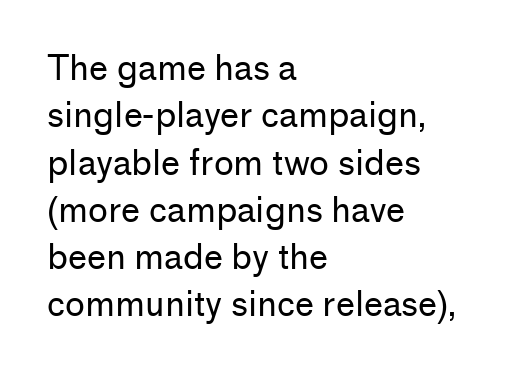
{"serif": "no", "italic": "no", "bold": "no", "weight": "regular", "width": "normal", "stroke_contrast": "low", "x_height": "medium", "monospaced": "no", "underline": "no", "align": "left", "line_spacing": "normal", "line_spacing_ratio": 1.39, "letter_spacing": "normal", "letter_spacing_em": 0.0, "glyph_px": 34}
